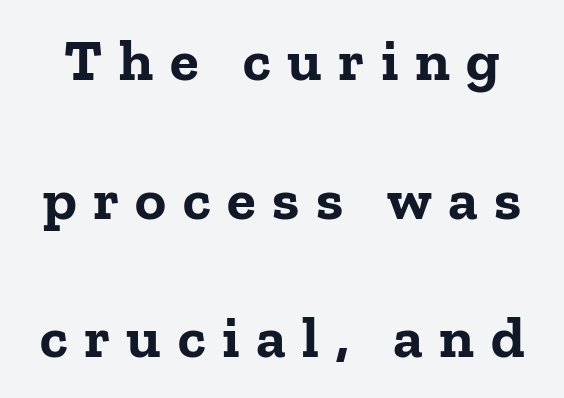
Q: Is the text bold? A: Yes.
Q: Is the text italic (slanted)? A: No, it is upright.
Q: Is the typeface a serif or a sans-serif typeface? A: Serif.
Q: Is the text underlined? A: No.
Q: Is the spacing between letters normal or unusually wide? A: Unusually wide.
Q: Is the spacing between lines tight, normal or loose? A: Loose.
Q: Width (condensed, normal, or wide)? A: Normal.
Q: Stroke contrast? A: Low.
Q: x-height? A: Medium.
Q: Monospaced? A: No.
